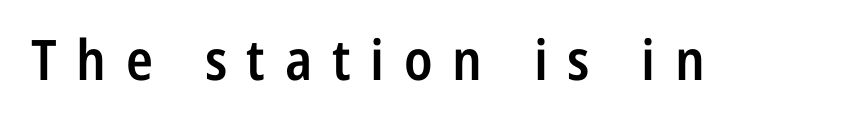
Q: Is the text bold? A: Semi-bold.
Q: Is the text italic (slanted)? A: No, it is upright.
Q: Is the typeface a serif or a sans-serif typeface? A: Sans-serif.
Q: Is the text underlined? A: No.
Q: Is the spacing between letters normal or unusually wide? A: Unusually wide.
Q: Width (condensed, normal, or wide)? A: Condensed.
Q: Stroke contrast? A: Low.
Q: x-height? A: Medium.
Q: Monospaced? A: No.
